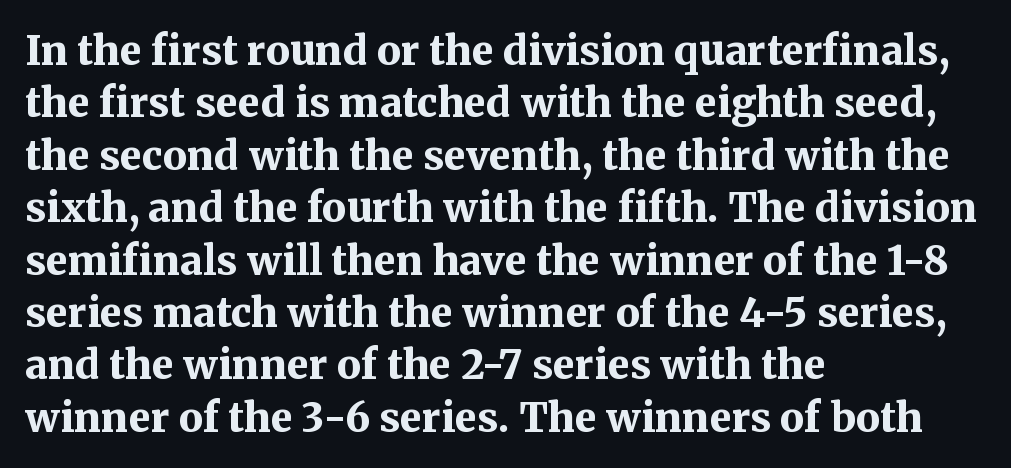
Vertically, the passage feels balanced, rows spaced as you'd expect. The rendering shows small feet on the letterforms — a serif design. This sample uses plain, unmodified letter spacing. Heavy-handed strokes throughout: this text is bold. Proportional: the letters do not fall into vertical columns.
